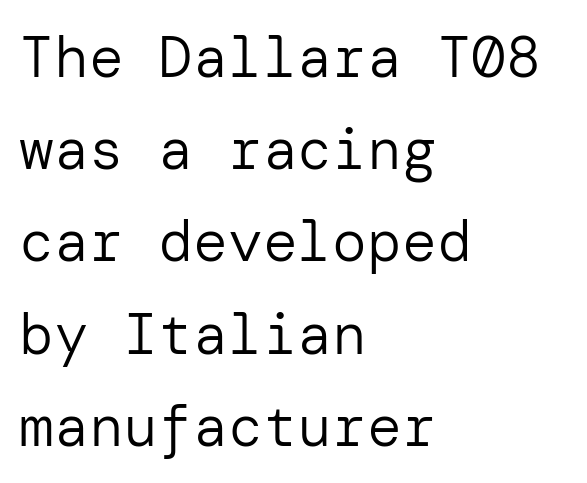
I'd call this a sans setting — the letters go barefoot. Summary of weight: not heavy and not bold. Words appear dense and cohesive because spacing is normal. The leading is moderate, giving the passage an even texture.
